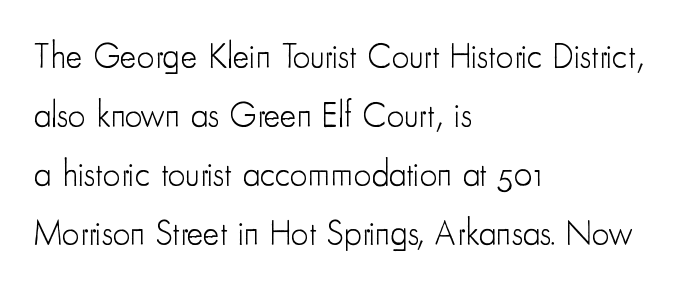
{"serif": "no", "italic": "no", "bold": "no", "weight": "light", "width": "condensed", "stroke_contrast": "low", "x_height": "small", "monospaced": "no", "underline": "no", "align": "left", "line_spacing": "normal", "line_spacing_ratio": 1.69, "letter_spacing": "normal", "letter_spacing_em": 0.0, "glyph_px": 35}
